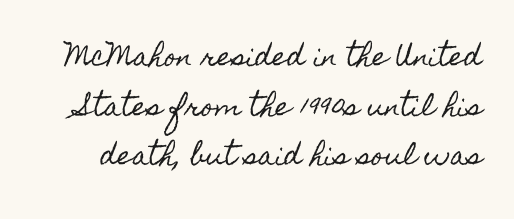
The image shows 25 px text type; set loose line spacing (1.99x), normal letter spacing, not underlined.
